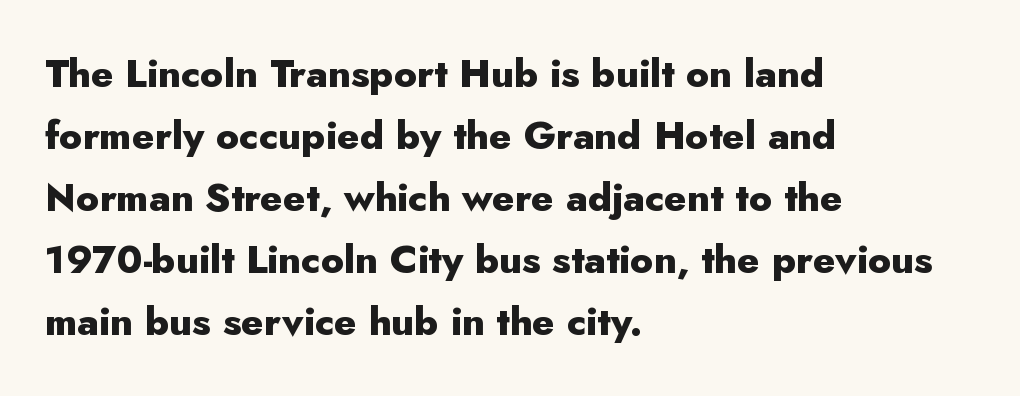
The image shows 39 px heavy sans-serif type, upright; set left-aligned, normal line spacing (1.59x), normal letter spacing, not underlined; low stroke contrast and a small x-height.
